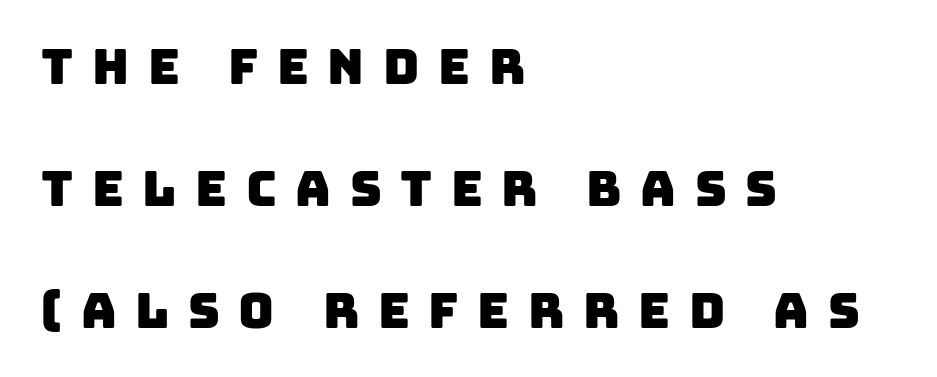
The image shows 49 px sans-serif type; set left-aligned, loose line spacing (2.49x), unusually wide letter spacing (+0.38 em), not underlined; low stroke contrast and a large x-height.
